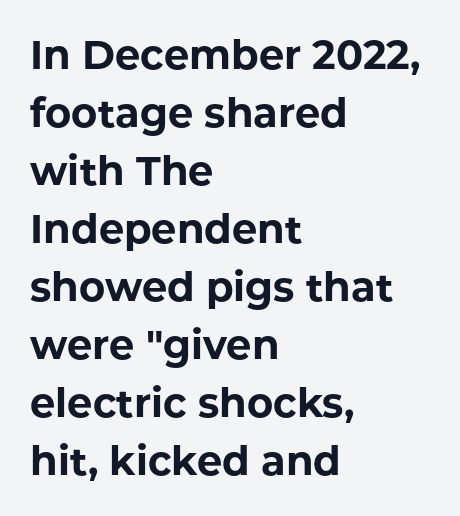
Strong, thick strokes mark this as bold type. A classic flush-left, rag-right setting is used for this passage. Anything drawn beneath the words? Only blank space. The rendering uses a moderate line-height, typical for paragraphs. Stroke terminals: plain, sans-serif.
